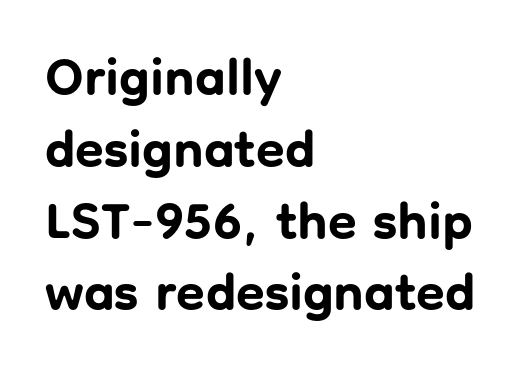
Q: Is the text bold? A: Yes.
Q: Is the text italic (slanted)? A: No, it is upright.
Q: Is the typeface a serif or a sans-serif typeface? A: Sans-serif.
Q: Is the text underlined? A: No.
Q: How is the paragraph aligned? A: Left-aligned.
Q: Is the spacing between letters normal or unusually wide? A: Normal.
Q: Is the spacing between lines tight, normal or loose? A: Normal.
Q: Width (condensed, normal, or wide)? A: Normal.
Q: Stroke contrast? A: Low.
Q: x-height? A: Medium.
Q: Monospaced? A: No.
